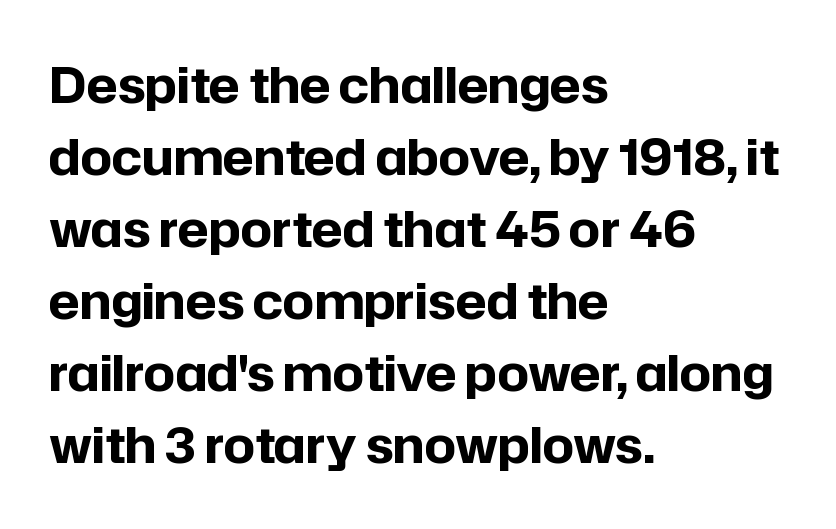
{"serif": "no", "italic": "no", "bold": "yes", "weight": "bold", "width": "normal", "stroke_contrast": "low", "x_height": "medium", "monospaced": "no", "underline": "no", "align": "left", "line_spacing": "normal", "line_spacing_ratio": 1.47, "letter_spacing": "normal", "letter_spacing_em": 0.0, "glyph_px": 49}
